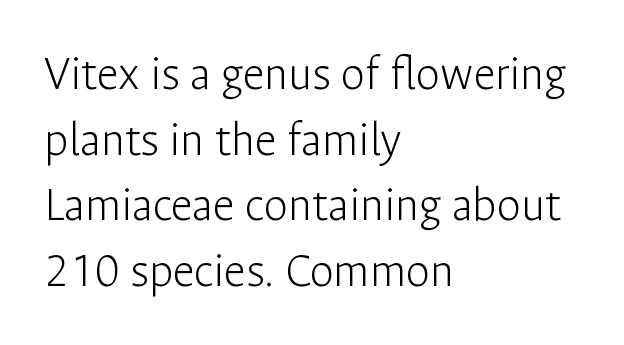
The image shows 49 px light sans-serif type, upright; set left-aligned, normal line spacing (1.34x), normal letter spacing, not underlined; low stroke contrast and a medium x-height.
